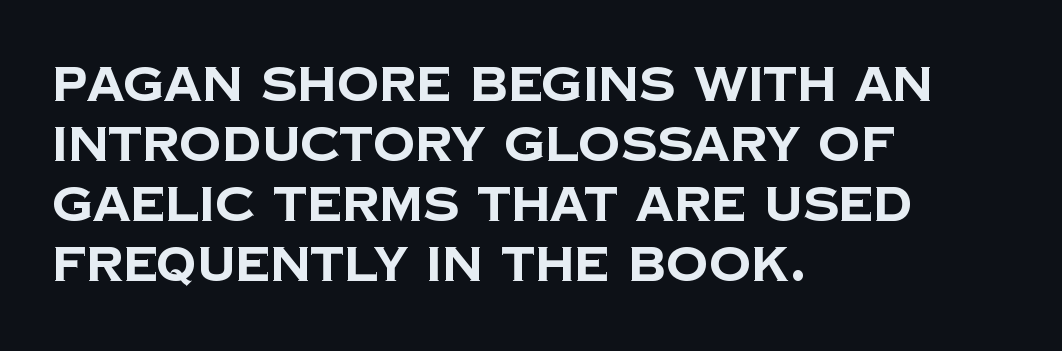
The image shows 47 px bold sans-serif type; set left-aligned, normal line spacing (1.28x), normal letter spacing, not underlined; low stroke contrast and a large x-height.
